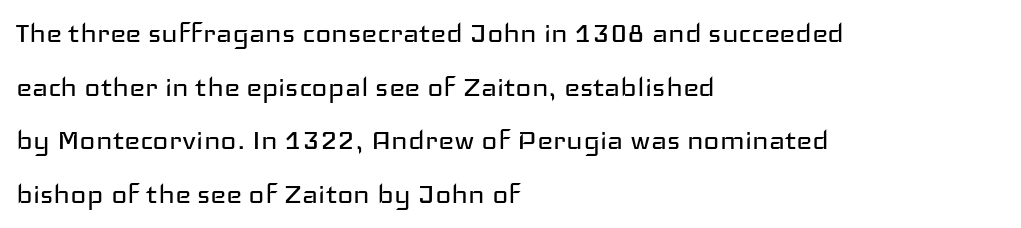
The image shows 34 px regular-weight, wide sans-serif type, upright; set left-aligned, normal line spacing (1.58x), normal letter spacing, not underlined; low stroke contrast and a medium x-height.
